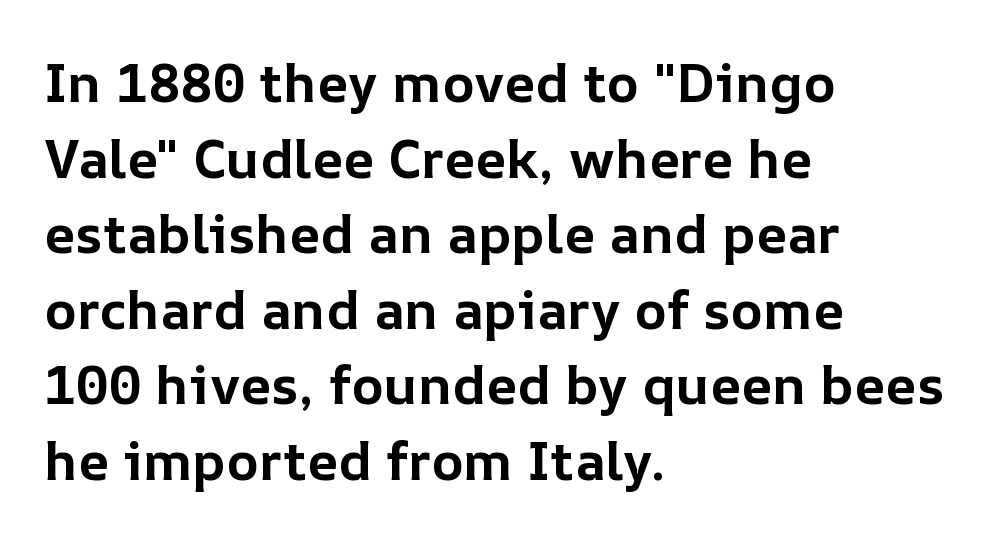
Anything drawn beneath the words? Only blank space. Vertically, the passage feels balanced, rows spaced as you'd expect. Upright lettering throughout. The passage shown is emphatically bold.
